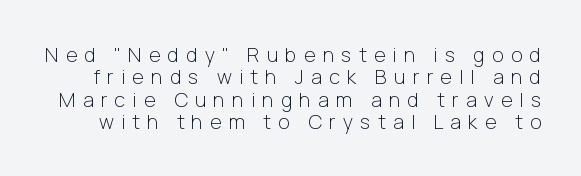
{"italic": "no", "bold": "no", "underline": "no", "line_spacing": "tight", "line_spacing_ratio": 1.12, "letter_spacing": "wide", "letter_spacing_em": 0.36, "glyph_px": 20}
